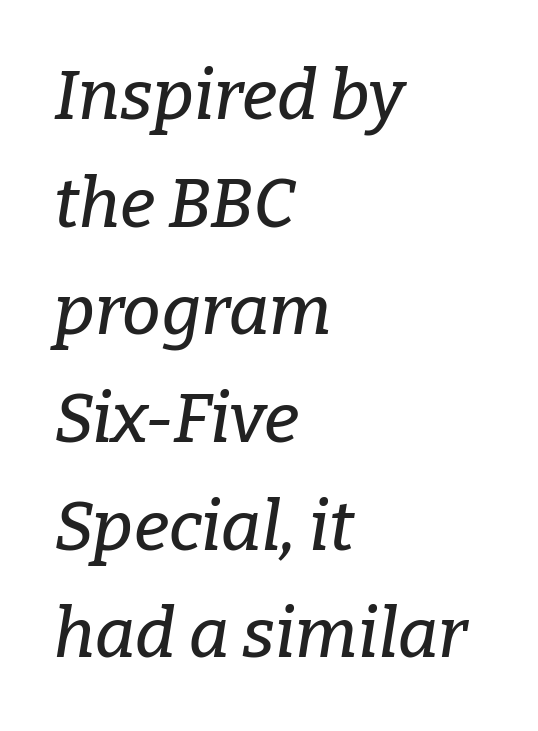
Q: Is the text italic (slanted)? A: Yes, it leans right by about 9 degrees.
Q: Is the typeface a serif or a sans-serif typeface? A: Serif.
Q: Is the text underlined? A: No.
Q: How is the paragraph aligned? A: Left-aligned.
Q: Is the spacing between letters normal or unusually wide? A: Normal.
Q: Is the spacing between lines tight, normal or loose? A: Normal.
Q: Width (condensed, normal, or wide)? A: Normal.
Q: Stroke contrast? A: Low.
Q: x-height? A: Medium.
Q: Monospaced? A: No.
